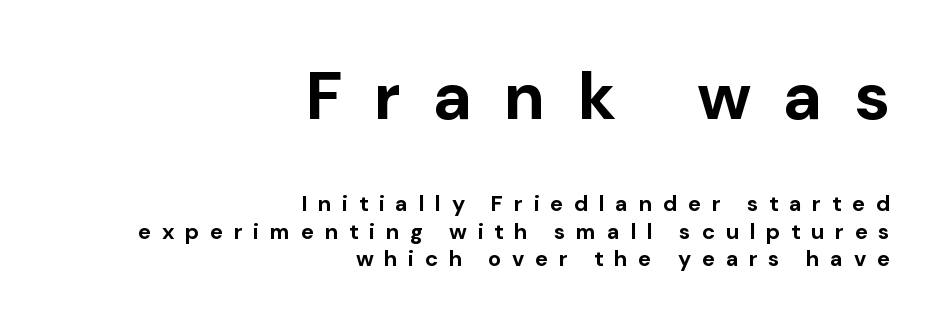
Q: Is the text bold? A: Yes.
Q: Is the text italic (slanted)? A: No, it is upright.
Q: Is the typeface a serif or a sans-serif typeface? A: Sans-serif.
Q: Is the text underlined? A: No.
Q: How is the paragraph aligned? A: Right-aligned.
Q: Is the spacing between letters normal or unusually wide? A: Unusually wide.
Q: Is the spacing between lines tight, normal or loose? A: Normal.
Q: Which block of text is set in a larger size, the first (top) or the second (bottom)? A: The first (top) one.
Q: Width (condensed, normal, or wide)? A: Normal.
Q: Stroke contrast? A: Low.
Q: x-height? A: Medium.
Q: Monospaced? A: No.
